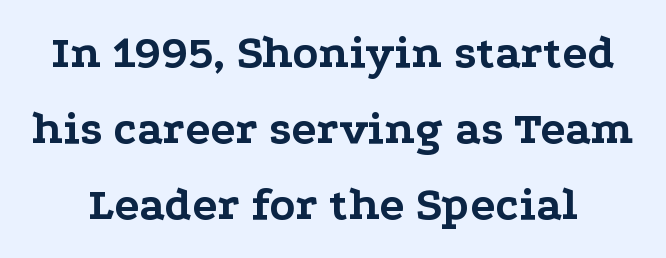
The image shows 47 px bold, wide serif type, upright; set normal line spacing (1.62x), normal letter spacing, not underlined; low stroke contrast and a medium x-height.
